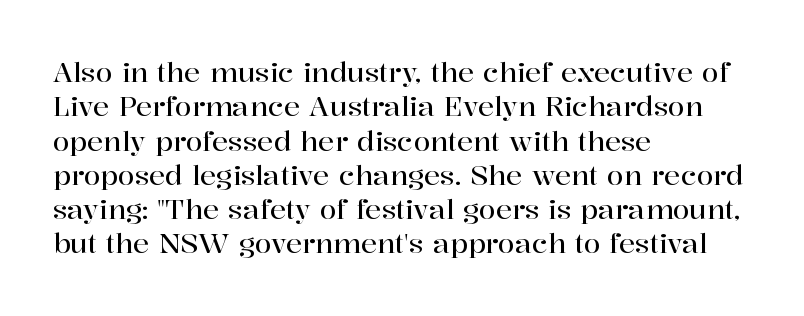
{"italic": "no", "underline": "no", "align": "left", "line_spacing": "normal", "line_spacing_ratio": 1.27, "letter_spacing": "normal", "letter_spacing_em": 0.0, "glyph_px": 27}
